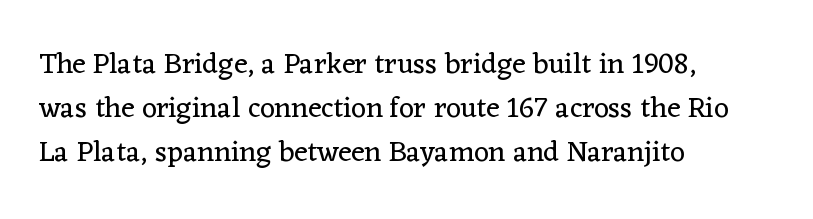
{"serif": "yes", "italic": "no", "bold": "no", "weight": "regular", "width": "normal", "stroke_contrast": "low", "x_height": "medium", "monospaced": "no", "underline": "no", "align": "left", "line_spacing": "normal", "line_spacing_ratio": 1.51, "letter_spacing": "normal", "letter_spacing_em": 0.0, "glyph_px": 29}
